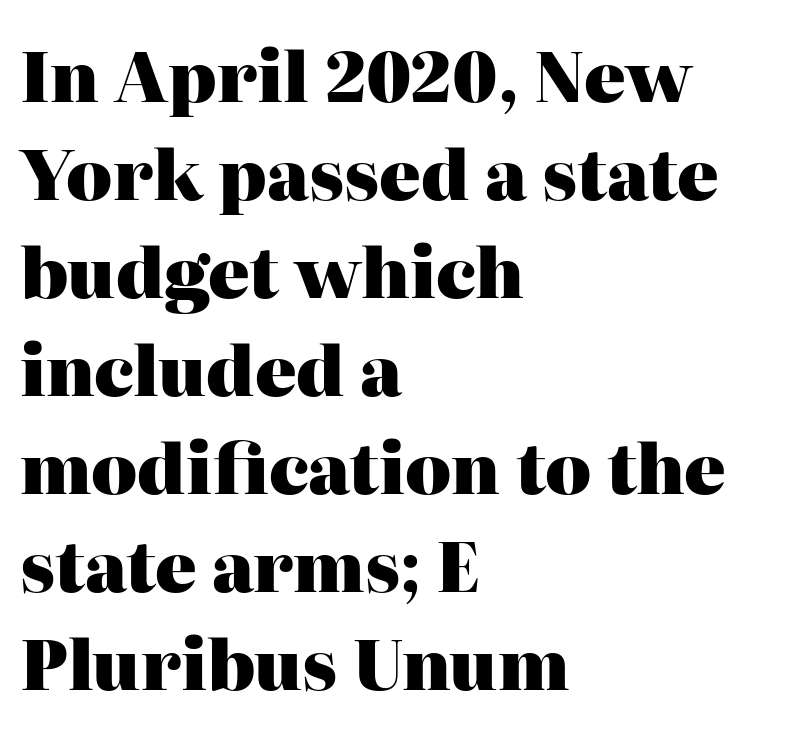
{"serif": "yes", "italic": "no", "bold": "yes", "weight": "heavy", "width": "normal", "stroke_contrast": "high", "x_height": "medium", "monospaced": "no", "underline": "no", "align": "left", "line_spacing": "normal", "line_spacing_ratio": 1.42, "letter_spacing": "normal", "letter_spacing_em": 0.0, "glyph_px": 69}
